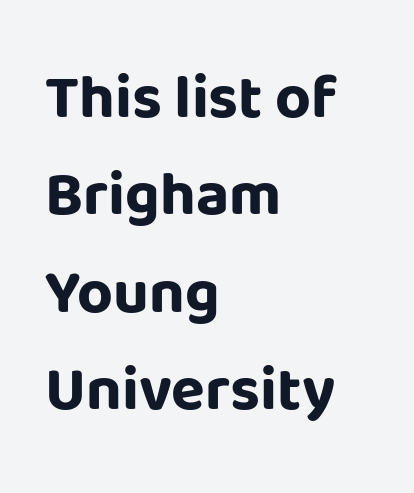
The image shows 62 px bold sans-serif type, upright; set left-aligned, normal line spacing (1.57x), normal letter spacing, not underlined; low stroke contrast and a large x-height.
